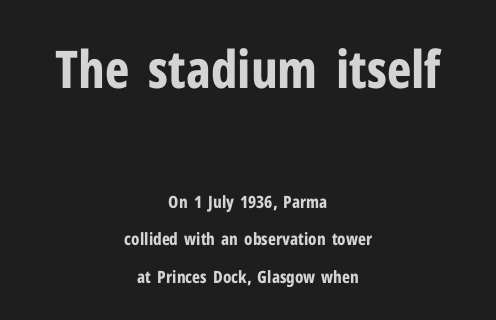
Q: Is the text bold? A: Yes.
Q: Is the text italic (slanted)? A: No, it is upright.
Q: Is the typeface a serif or a sans-serif typeface? A: Sans-serif.
Q: Is the text underlined? A: No.
Q: How is the paragraph aligned? A: Centered.
Q: Is the spacing between letters normal or unusually wide? A: Normal.
Q: Is the spacing between lines tight, normal or loose? A: Loose.
Q: Which block of text is set in a larger size, the first (top) or the second (bottom)? A: The first (top) one.
Q: Width (condensed, normal, or wide)? A: Condensed.
Q: Stroke contrast? A: Low.
Q: x-height? A: Medium.
Q: Monospaced? A: No.
